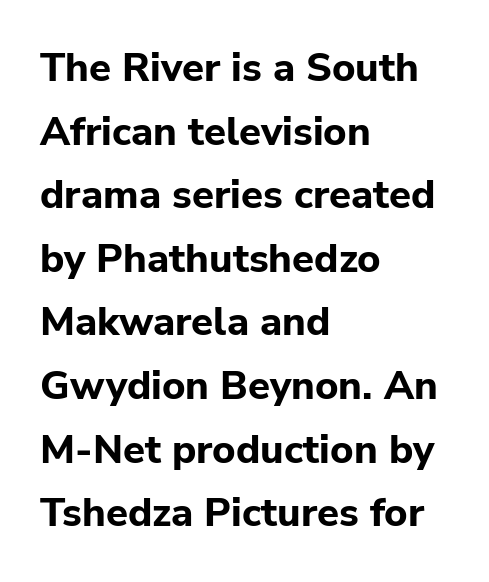
{"serif": "no", "italic": "no", "bold": "yes", "weight": "bold", "width": "normal", "stroke_contrast": "low", "x_height": "medium", "monospaced": "no", "underline": "no", "align": "left", "line_spacing": "normal", "line_spacing_ratio": 1.59, "letter_spacing": "normal", "letter_spacing_em": 0.0, "glyph_px": 40}
